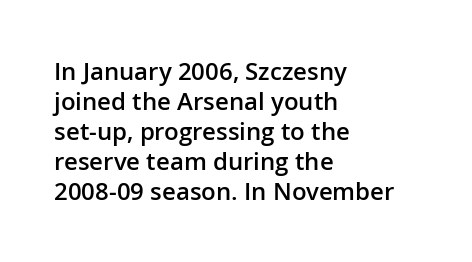
Unmarked baselines from the first word to the last. The leading is moderate, giving the passage an even texture. A bit beefed up — I'd call it semibold rather than bold. Horizontal alignment here is leftward, the default for most running prose. Style check: upright. Honestly, the letter spacing is just normal — you wouldn't notice it.
